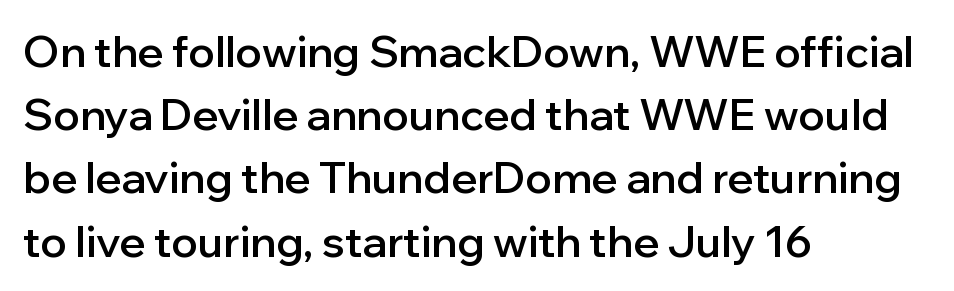
{"serif": "no", "italic": "no", "bold": "semi", "weight": "semibold", "width": "normal", "stroke_contrast": "low", "x_height": "medium", "monospaced": "no", "underline": "no", "align": "left", "line_spacing": "normal", "line_spacing_ratio": 1.47, "letter_spacing": "normal", "letter_spacing_em": 0.0, "glyph_px": 43}
